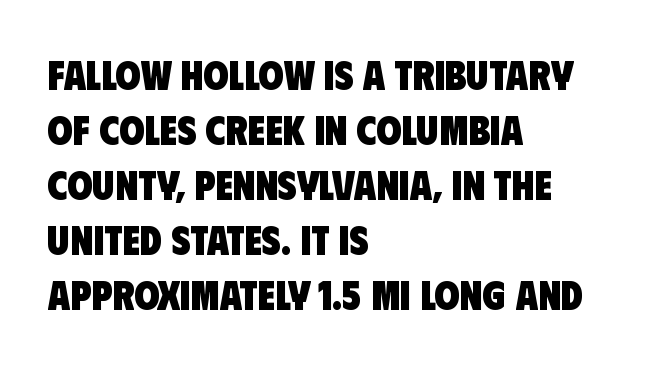
The designer went with a sans here, leaving each stem footless. Teacher's note: observe the even left margin — that is flush-left alignment. Pretty heavy lettering here — definitely bold. The passage shown has conventional tracking throughout.
